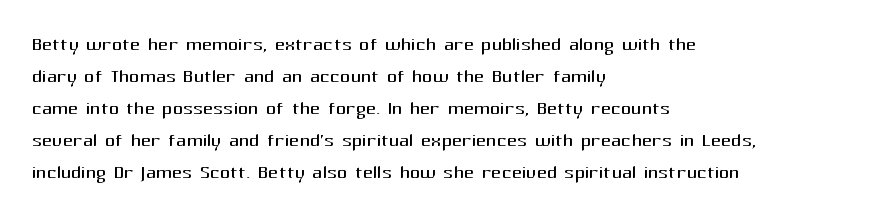
The image shows 25 px text type, upright; set left-aligned, normal line spacing (1.28x), normal letter spacing, not underlined.
